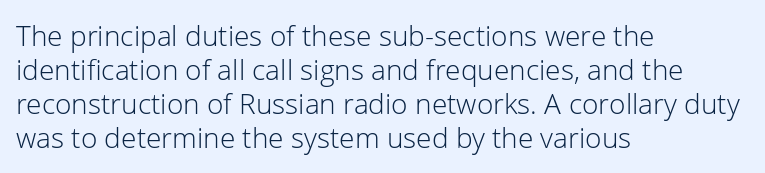
Spacing verdict: proportional, widths tailored to each character. Unbolded letterforms with no extra heft. Is the block centered? No — it sits flush against the left margin. Words appear dense and cohesive because spacing is normal. Nope, not italic — everything's standing straight. Are there feet on the stems? There aren't — it's a sans.
